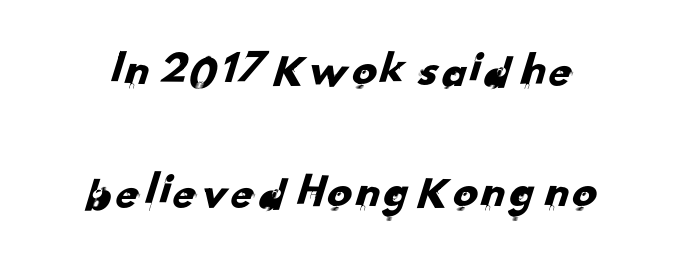
The image shows 49 px sans-serif type; set loose line spacing (2.48x), normal letter spacing, not underlined; low stroke contrast and a small x-height.
